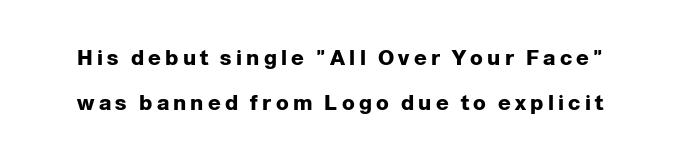
Loose tracking; the words dissolve into strings of separated letters. Typographic density is high because the face is bold. Do the letters lean? They stand straight. Check the space under the baseline: it is left empty. Reading down the column, the eye jumps a long way to each next line.
